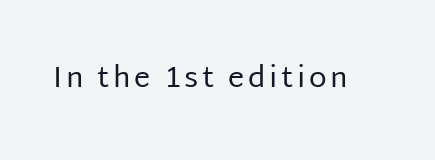
The image shows 29 px regular-weight sans-serif type, upright; set not underlined; low stroke contrast and a large x-height.
